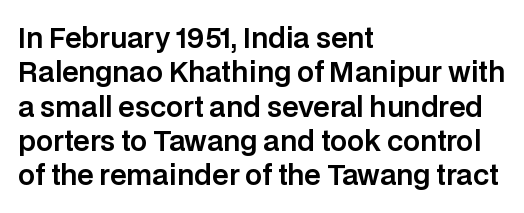
Do the letters lean? They stand straight. Lines of text with bare space underneath. The passage shown stacks its lines at a standard gap. Casual observation: everything's shoved over to the left.
